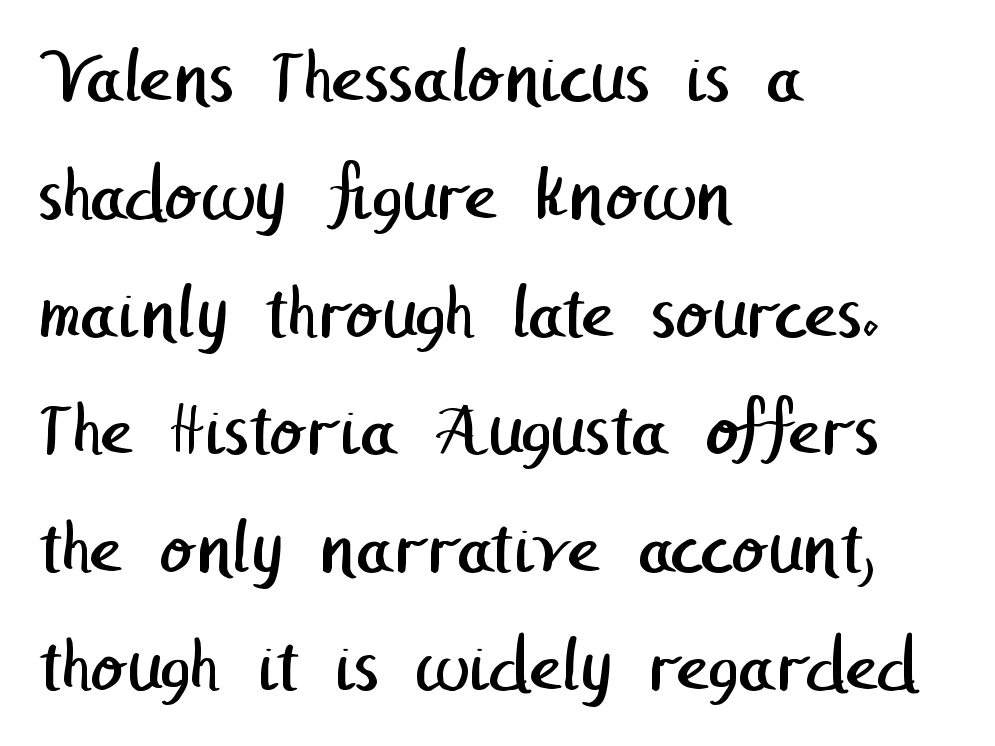
{"serif": "no", "bold": "no", "weight": "regular", "width": "normal", "stroke_contrast": "low", "x_height": "medium", "underline": "no", "align": "left", "line_spacing": "normal", "line_spacing_ratio": 1.51, "letter_spacing": "normal", "letter_spacing_em": 0.0, "glyph_px": 78}
